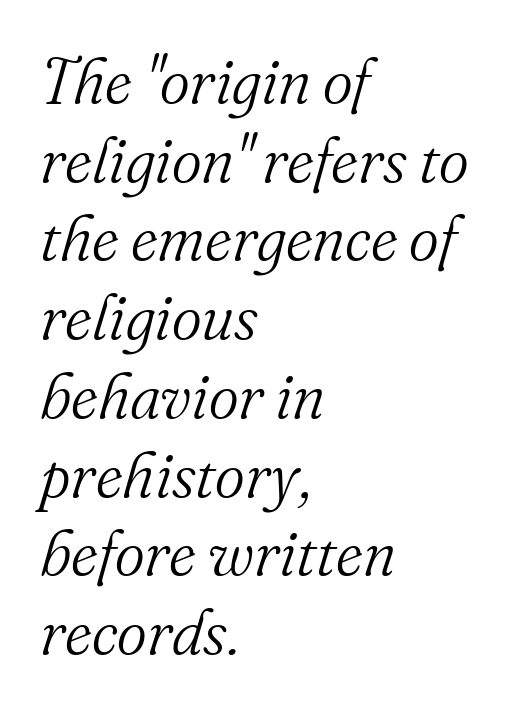
Q: Is the text bold? A: No.
Q: Is the text italic (slanted)? A: Yes, it leans right by about 16 degrees.
Q: Is the typeface a serif or a sans-serif typeface? A: Serif.
Q: Is the text underlined? A: No.
Q: How is the paragraph aligned? A: Left-aligned.
Q: Is the spacing between letters normal or unusually wide? A: Normal.
Q: Width (condensed, normal, or wide)? A: Normal.
Q: Stroke contrast? A: Medium.
Q: x-height? A: Small.
Q: Monospaced? A: No.
